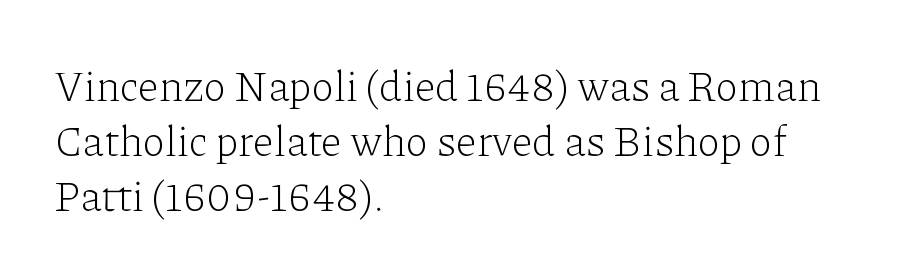
Q: Is the text bold? A: No.
Q: Is the text italic (slanted)? A: No, it is upright.
Q: Is the typeface a serif or a sans-serif typeface? A: Serif.
Q: Is the text underlined? A: No.
Q: How is the paragraph aligned? A: Left-aligned.
Q: Is the spacing between letters normal or unusually wide? A: Normal.
Q: Is the spacing between lines tight, normal or loose? A: Normal.
Q: Width (condensed, normal, or wide)? A: Normal.
Q: Stroke contrast? A: Low.
Q: x-height? A: Medium.
Q: Monospaced? A: No.
